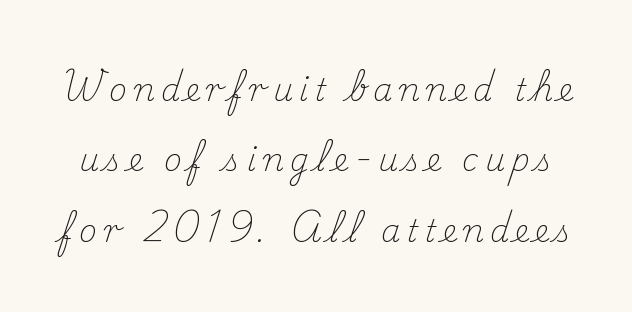
{"serif": "yes", "bold": "no", "weight": "light", "width": "normal", "stroke_contrast": "medium", "x_height": "small", "monospaced": "no", "underline": "no", "line_spacing": "loose", "line_spacing_ratio": 2.27, "letter_spacing": "wide", "letter_spacing_em": 0.2, "glyph_px": 31}
